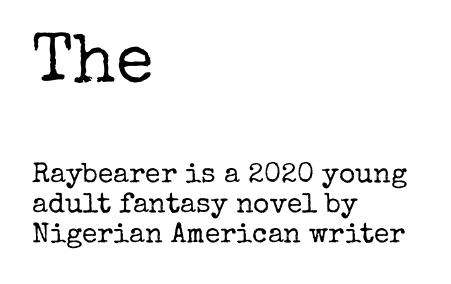
{"serif": "yes", "italic": "no", "bold": "no", "weight": "regular", "width": "normal", "stroke_contrast": "low", "x_height": "medium", "monospaced": "no", "underline": "no", "align": "left", "line_spacing": "tight", "line_spacing_ratio": 1.08, "letter_spacing": "normal", "letter_spacing_em": 0.0, "larger_block": "first", "size_ratio": 2.46, "glyph_px": 69}
